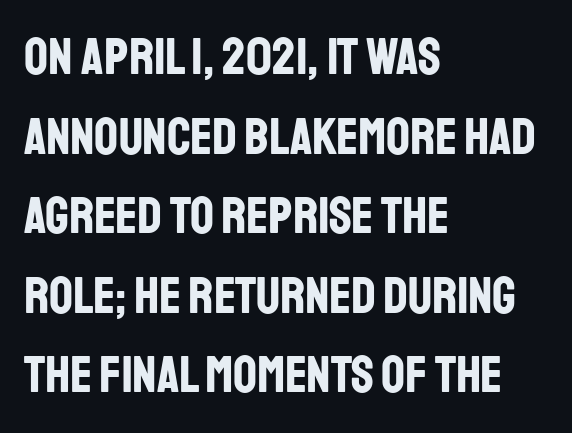
Q: Is the text bold? A: Yes.
Q: Is the text italic (slanted)? A: No, it is upright.
Q: Is the typeface a serif or a sans-serif typeface? A: Sans-serif.
Q: Is the text underlined? A: No.
Q: How is the paragraph aligned? A: Left-aligned.
Q: Is the spacing between letters normal or unusually wide? A: Normal.
Q: Is the spacing between lines tight, normal or loose? A: Normal.
Q: Width (condensed, normal, or wide)? A: Condensed.
Q: Stroke contrast? A: Low.
Q: x-height? A: Large.
Q: Monospaced? A: No.
